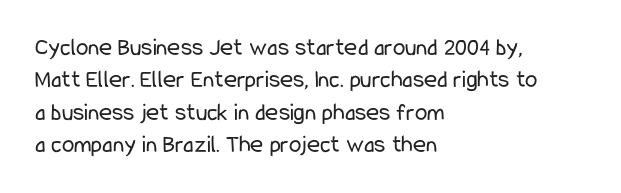
{"italic": "no", "bold": "no", "underline": "no", "align": "left", "line_spacing": "normal", "line_spacing_ratio": 1.3, "letter_spacing": "normal", "letter_spacing_em": 0.0, "glyph_px": 25}
